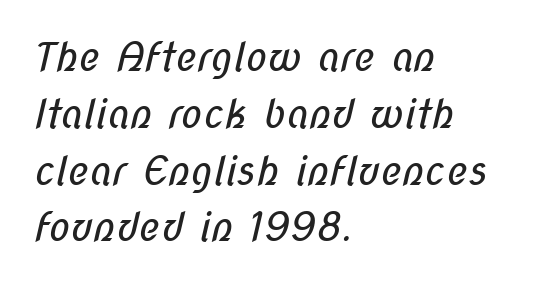
The image shows 40 px regular-weight, condensed sans-serif type; set left-aligned, normal line spacing (1.42x), normal letter spacing, not underlined; low stroke contrast and a medium x-height.
